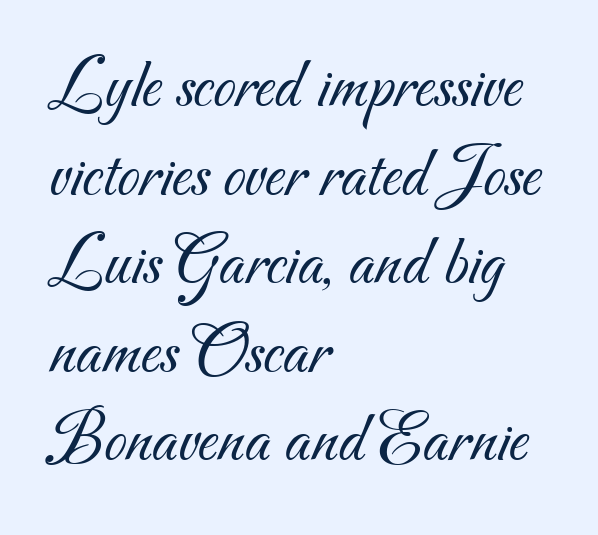
The image shows 72 px light sans-serif type; set left-aligned, line spacing 1.23x, normal letter spacing, not underlined; medium stroke contrast and a small x-height.
